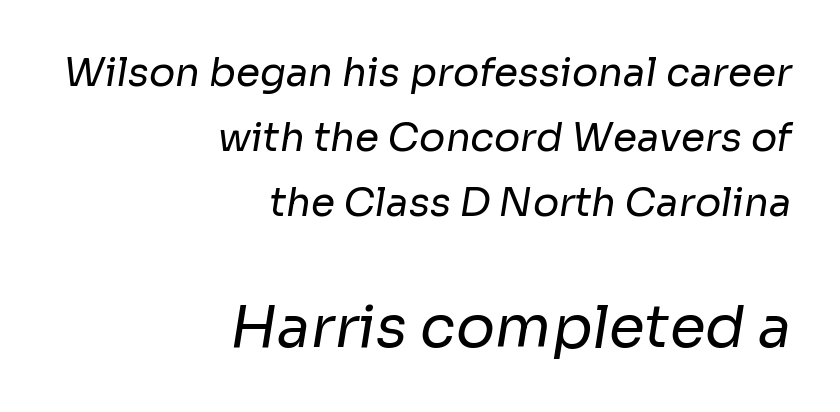
Q: Is the text bold? A: No.
Q: Is the typeface a serif or a sans-serif typeface? A: Sans-serif.
Q: Is the text underlined? A: No.
Q: How is the paragraph aligned? A: Right-aligned.
Q: Is the spacing between letters normal or unusually wide? A: Normal.
Q: Is the spacing between lines tight, normal or loose? A: Normal.
Q: Which block of text is set in a larger size, the first (top) or the second (bottom)? A: The second (bottom) one.
Q: Width (condensed, normal, or wide)? A: Normal.
Q: Stroke contrast? A: Low.
Q: x-height? A: Medium.
Q: Monospaced? A: No.
